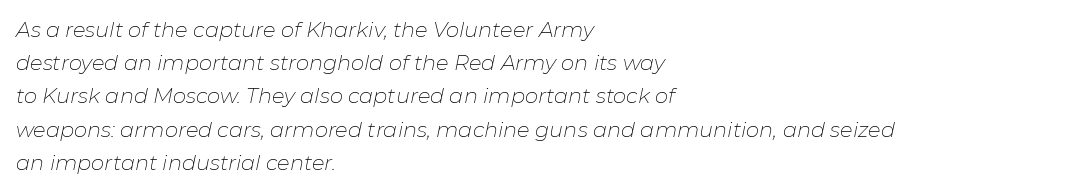
Glyph-to-glyph distance matches everyday printed text. The rendering anchors every line to the left-hand side. Only glyphs here, with clear space below each row. Unbolded letterforms with no extra heft.
